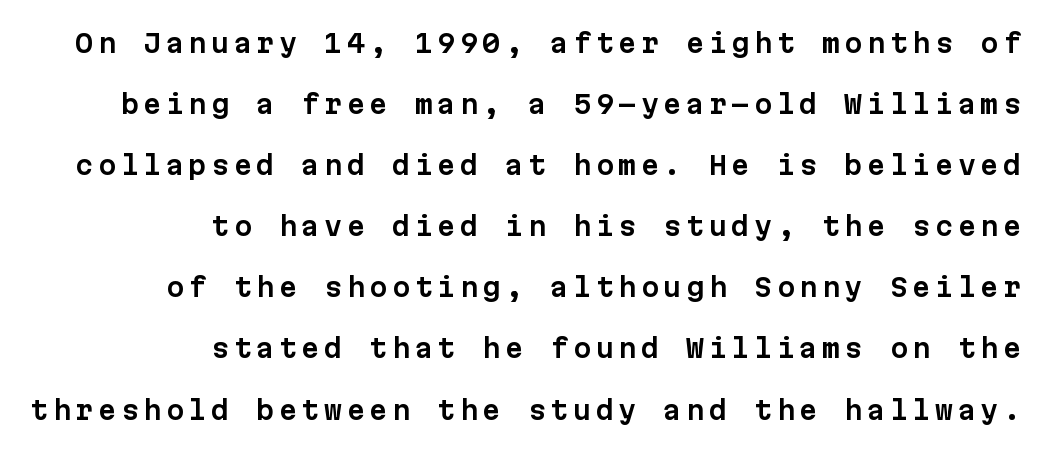
{"italic": "no", "underline": "no", "align": "right", "line_spacing": "loose", "line_spacing_ratio": 2.35, "glyph_px": 26}
